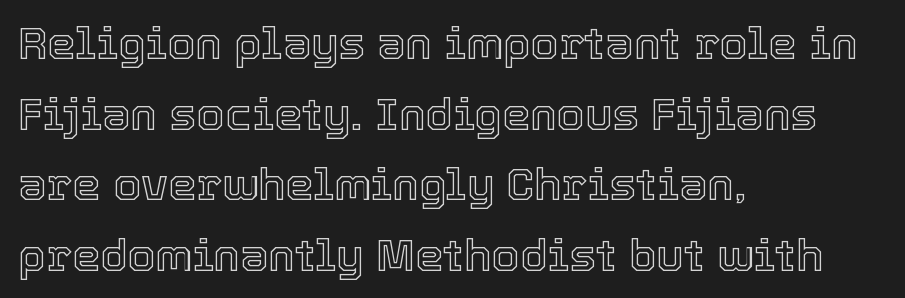
Quick note: interline space is typical. The glyphs are unaccompanied by any horizontal stroke below them. Spacing verdict: proportional, widths tailored to each character. A typesetter would call this zero additional tracking. The type sits square on the baseline with zero lean. The lines are quadded left.
